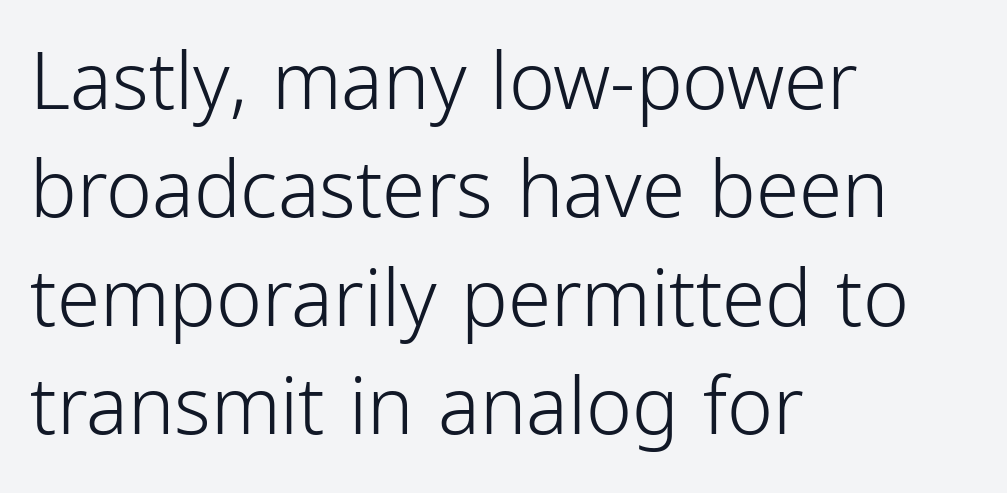
The image shows 78 px light, condensed sans-serif type, upright; set left-aligned, normal line spacing (1.39x), normal letter spacing, not underlined; low stroke contrast and a medium x-height.
